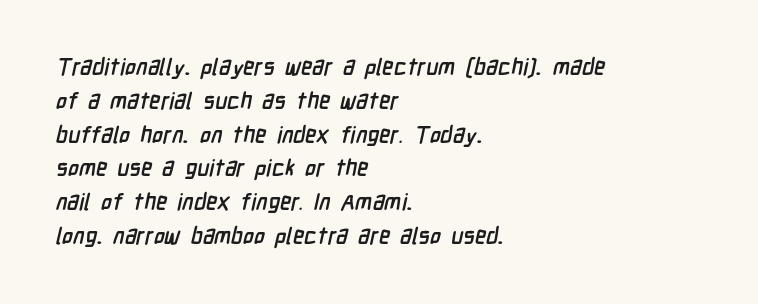
Q: Is the text bold? A: Yes.
Q: Is the text underlined? A: No.
Q: How is the paragraph aligned? A: Left-aligned.
Q: Is the spacing between letters normal or unusually wide? A: Normal.
Q: Is the spacing between lines tight, normal or loose? A: Normal.
